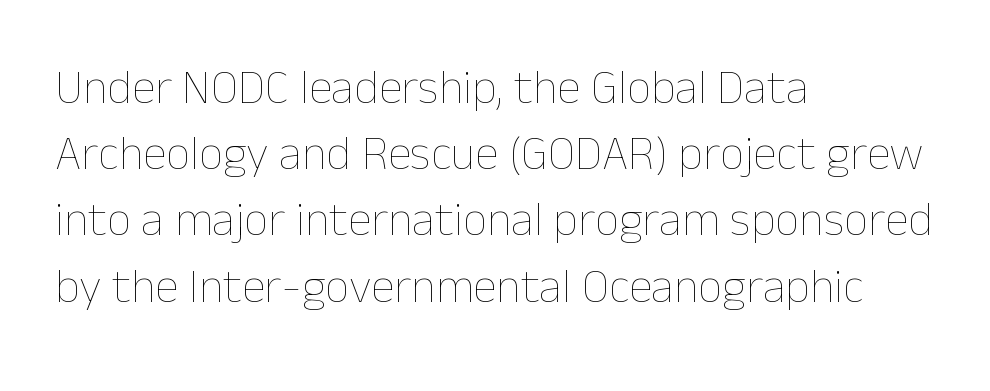
The image shows 48 px thin type, upright; set left-aligned, normal line spacing (1.38x), normal letter spacing, not underlined; low stroke contrast and a medium x-height.
